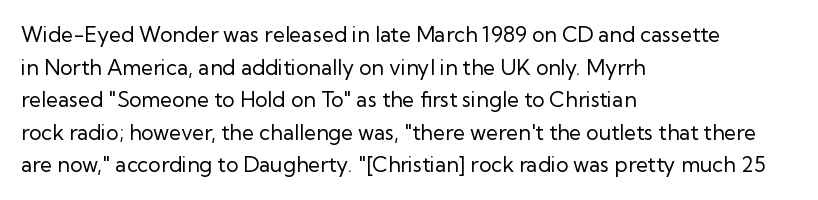
{"italic": "no", "bold": "no", "underline": "no", "align": "left", "line_spacing": "normal", "line_spacing_ratio": 1.55, "letter_spacing": "normal", "letter_spacing_em": 0.0, "glyph_px": 21}
